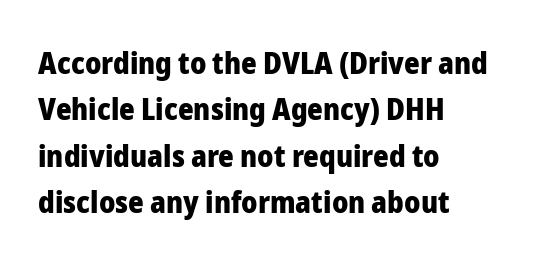
Q: Is the text bold? A: Yes.
Q: Is the text italic (slanted)? A: No, it is upright.
Q: Is the typeface a serif or a sans-serif typeface? A: Sans-serif.
Q: Is the text underlined? A: No.
Q: How is the paragraph aligned? A: Left-aligned.
Q: Is the spacing between letters normal or unusually wide? A: Normal.
Q: Is the spacing between lines tight, normal or loose? A: Normal.
Q: Width (condensed, normal, or wide)? A: Normal.
Q: Stroke contrast? A: Low.
Q: x-height? A: Medium.
Q: Monospaced? A: No.
